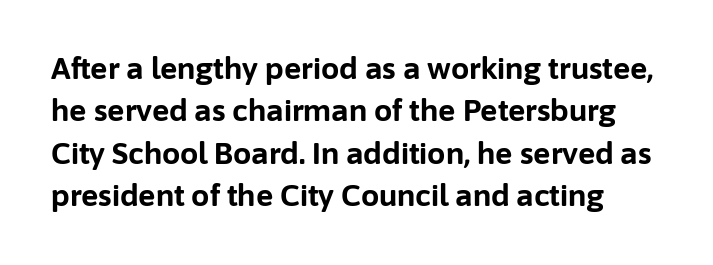
Examine the stroke ends and you'll find no serifs. Varying glyph widths throughout — classic text-font behaviour. Line spacing here is normal. In terms of weight, the rendering is a true, heavy bold. Beneath every word, the page is bare. Is the letter spacing exaggerated? No — it looks like the ordinary default.
